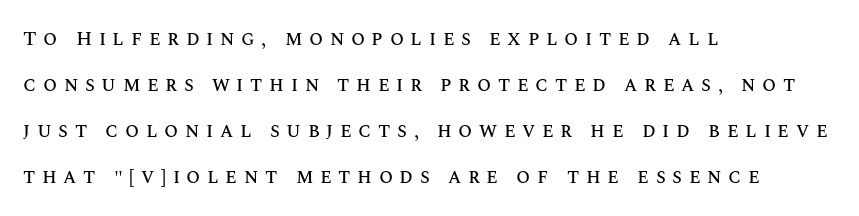
{"italic": "no", "underline": "no", "align": "left", "line_spacing": "loose", "line_spacing_ratio": 2.3, "letter_spacing": "wide", "letter_spacing_em": 0.33, "glyph_px": 20}
